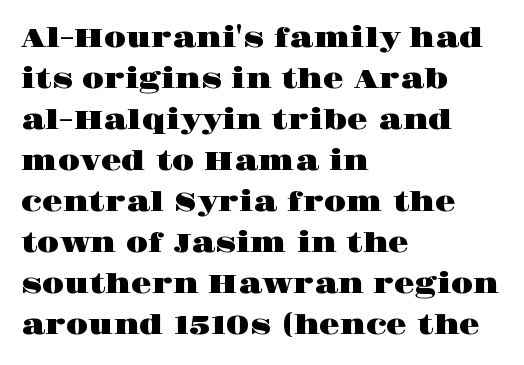
Q: Is the text italic (slanted)? A: No, it is upright.
Q: Is the text underlined? A: No.
Q: How is the paragraph aligned? A: Left-aligned.
Q: Is the spacing between letters normal or unusually wide? A: Normal.
Q: Is the spacing between lines tight, normal or loose? A: Normal.
